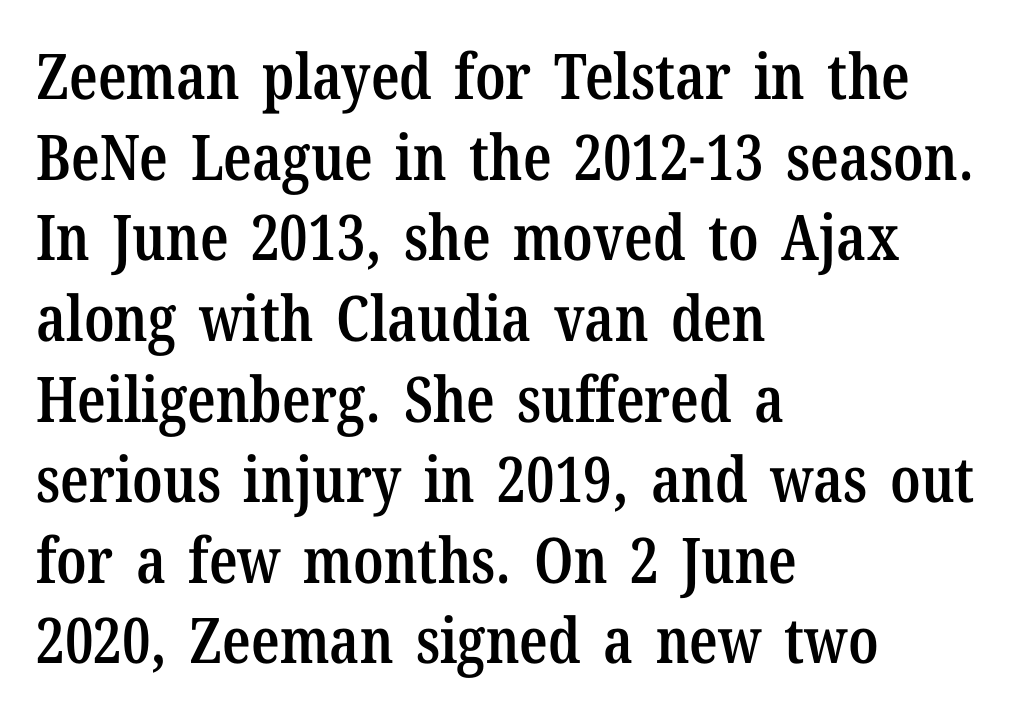
{"serif": "yes", "italic": "no", "bold": "semi", "weight": "semibold", "width": "condensed", "stroke_contrast": "low", "x_height": "medium", "monospaced": "no", "underline": "no", "align": "left", "line_spacing": "normal", "line_spacing_ratio": 1.28, "letter_spacing": "normal", "letter_spacing_em": 0.0, "glyph_px": 63}
